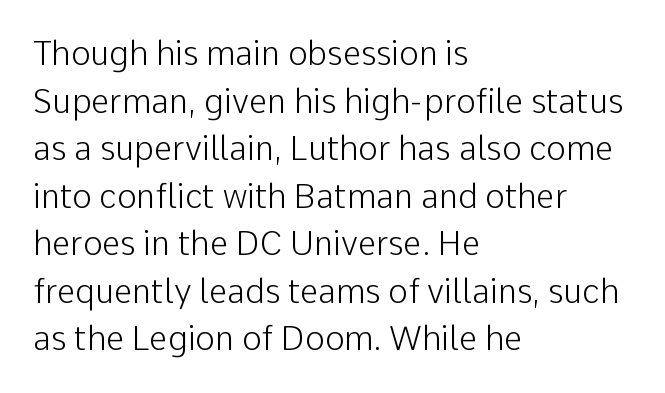
Q: Is the text bold? A: No.
Q: Is the text italic (slanted)? A: No, it is upright.
Q: Is the typeface a serif or a sans-serif typeface? A: Sans-serif.
Q: Is the text underlined? A: No.
Q: How is the paragraph aligned? A: Left-aligned.
Q: Is the spacing between letters normal or unusually wide? A: Normal.
Q: Is the spacing between lines tight, normal or loose? A: Normal.
Q: Width (condensed, normal, or wide)? A: Normal.
Q: Stroke contrast? A: Low.
Q: x-height? A: Medium.
Q: Monospaced? A: No.
